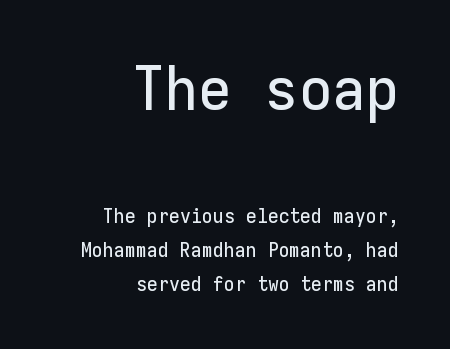
Q: Is the text italic (slanted)? A: No, it is upright.
Q: Is the typeface a serif or a sans-serif typeface? A: Sans-serif.
Q: Is the text underlined? A: No.
Q: How is the paragraph aligned? A: Right-aligned.
Q: Is the spacing between letters normal or unusually wide? A: Normal.
Q: Is the spacing between lines tight, normal or loose? A: Normal.
Q: Which block of text is set in a larger size, the first (top) or the second (bottom)? A: The first (top) one.
Q: Width (condensed, normal, or wide)? A: Normal.
Q: Stroke contrast? A: Low.
Q: x-height? A: Medium.
Q: Monospaced? A: Yes.
